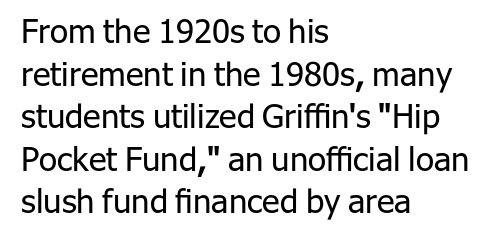
How would I describe the line gaps? Plain and ordinary. A typesetter would call this proportional, since set widths differ per character. The font family rendered here belongs to the sans-serif group. No chunkiness to these letters — they're not bold. Clear beneath every line of the passage. Line starts are locked; line ends wander.
